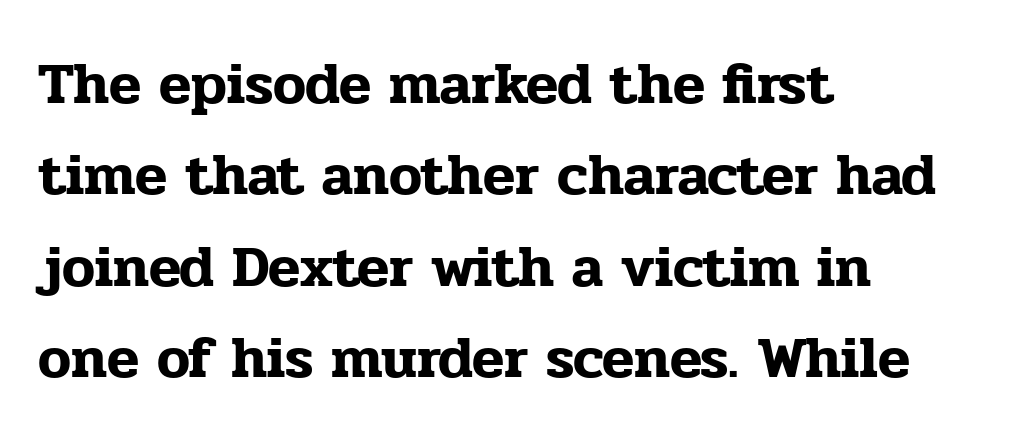
A normal amount of white space separates one row of letters from the next. The letterforms sit shoulder to shoulder at normal distance. Posture: vertical. Here the designer chose a conventional face with non-uniform glyph widths.
